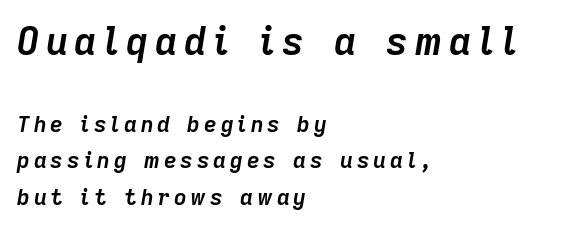
Has an underline been added? It has not. The leading is moderate, giving the passage an even texture. Is this a fixed-width face? No — the glyphs have proportional, varying widths. Italic? Definitely — the glyphs are oblique. Heavy, bold letterforms.
